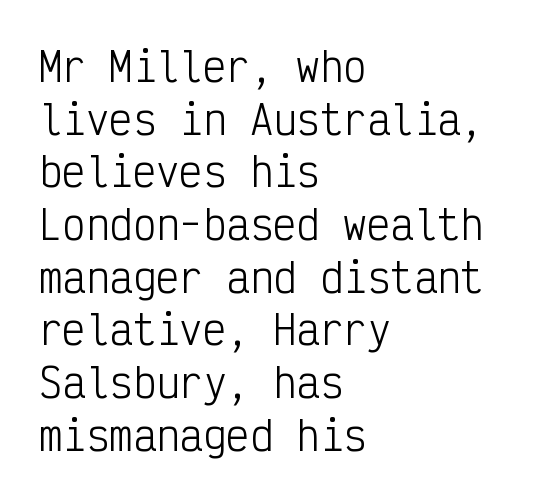
The image shows 39 px light, condensed sans-serif type, upright, monospaced; set left-aligned, normal line spacing (1.35x), normal letter spacing, not underlined; low stroke contrast and a medium x-height.
